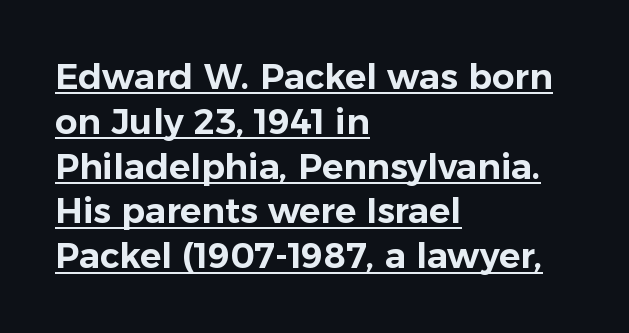
{"serif": "no", "italic": "no", "width": "normal", "stroke_contrast": "low", "x_height": "medium", "monospaced": "no", "underline": "yes", "align": "left", "line_spacing": "normal", "line_spacing_ratio": 1.28, "letter_spacing": "normal", "letter_spacing_em": 0.0, "glyph_px": 35}
